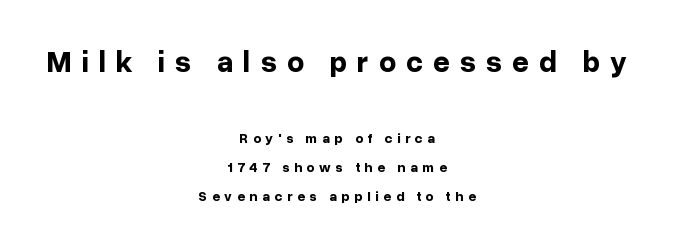
The image shows 30 px bold sans-serif type, upright; set centered, loose line spacing (2.09x), unusually wide letter spacing (+0.33 em), not underlined; the first (top) block is 2.14x larger; low stroke contrast and a medium x-height.
